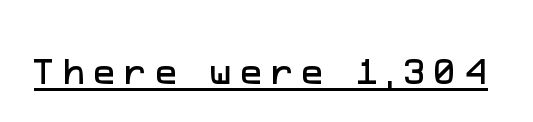
The image shows 29 px sans-serif type; set unusually wide letter spacing (+0.31 em), underlined; low stroke contrast and a medium x-height.
